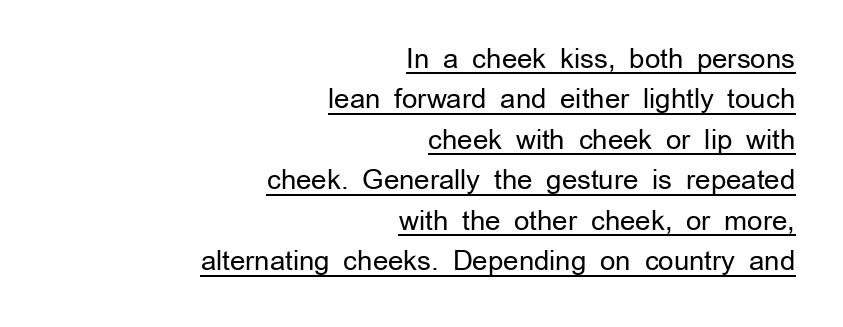
Q: Is the text bold? A: No.
Q: Is the text italic (slanted)? A: No, it is upright.
Q: Is the text underlined? A: Yes.
Q: How is the paragraph aligned? A: Right-aligned.
Q: Is the spacing between letters normal or unusually wide? A: Normal.
Q: Is the spacing between lines tight, normal or loose? A: Normal.
